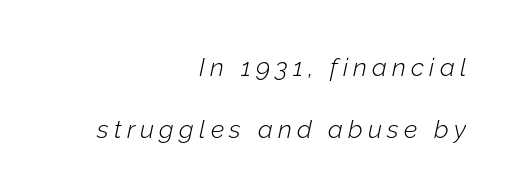
This sample is right-justified, so line beginnings fall wherever the words allow. Interline gaps are noticeably wide in this sample. Rendered with sloped, italic letterforms. Bold? No — there's no thickening of the strokes.
